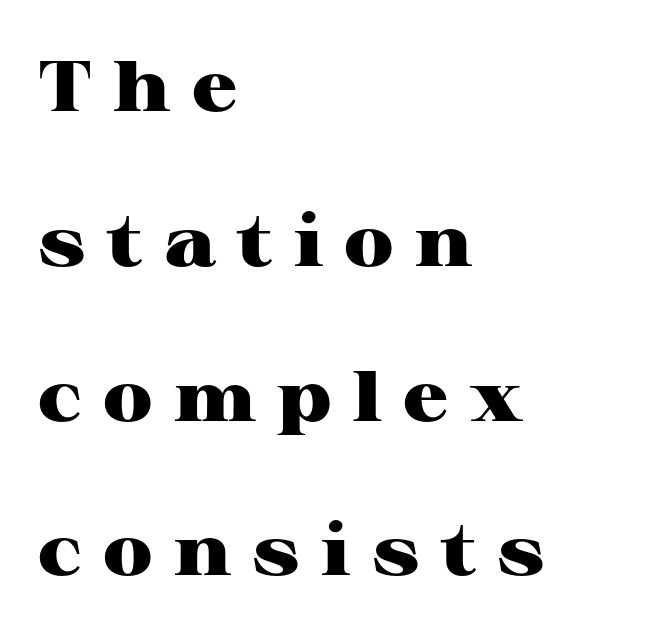
{"serif": "yes", "italic": "no", "bold": "yes", "weight": "heavy", "width": "wide", "stroke_contrast": "high", "x_height": "medium", "monospaced": "no", "underline": "no", "align": "left", "line_spacing": "loose", "line_spacing_ratio": 2.18, "letter_spacing": "wide", "letter_spacing_em": 0.3, "glyph_px": 71}
